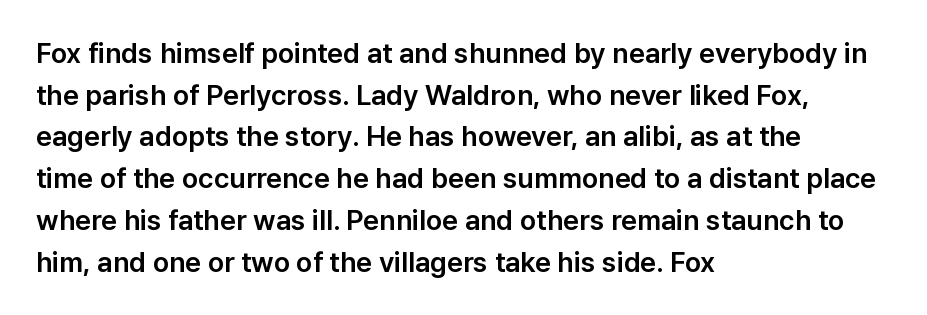
{"serif": "no", "italic": "no", "width": "normal", "stroke_contrast": "low", "x_height": "medium", "monospaced": "no", "underline": "no", "align": "left", "line_spacing": "normal", "line_spacing_ratio": 1.49, "letter_spacing": "normal", "letter_spacing_em": 0.0, "glyph_px": 28}
